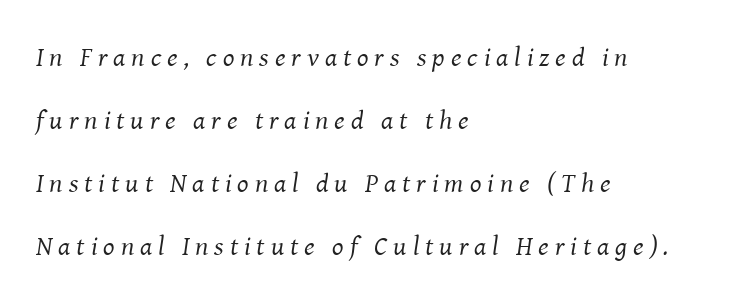
The image shows 27 px text type, italic (leaning right); set left-aligned, loose line spacing (2.33x), unusually wide letter spacing (+0.22 em), not underlined.
